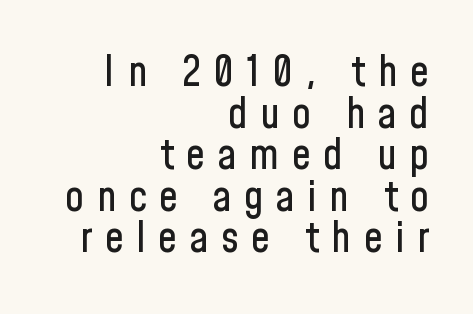
Each word looks stretched out because of the extra space between its letters. These lines are composed in type without serifs. Honestly, there is no underline to notice here at all. Proportional: the letters do not fall into vertical columns.
